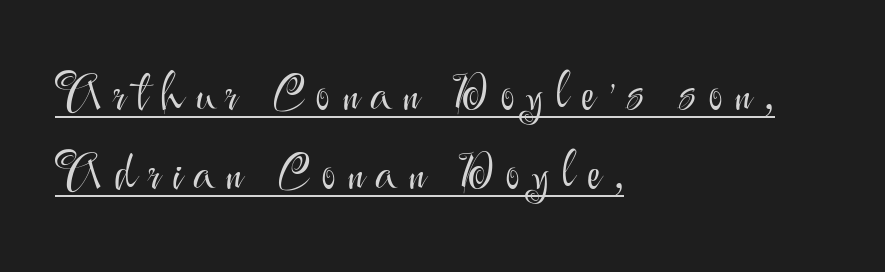
Q: Is the text bold? A: No.
Q: Is the typeface a serif or a sans-serif typeface? A: Sans-serif.
Q: Is the text underlined? A: Yes.
Q: How is the paragraph aligned? A: Left-aligned.
Q: Is the spacing between letters normal or unusually wide? A: Unusually wide.
Q: Is the spacing between lines tight, normal or loose? A: Normal.
Q: Width (condensed, normal, or wide)? A: Normal.
Q: Stroke contrast? A: Medium.
Q: x-height? A: Small.
Q: Monospaced? A: No.
